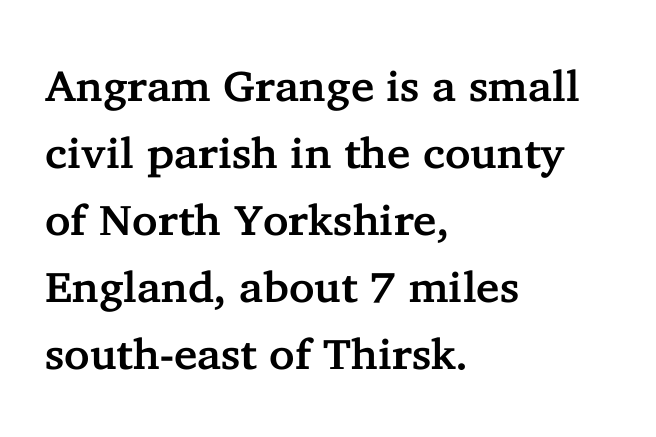
{"serif": "yes", "italic": "no", "width": "normal", "stroke_contrast": "low", "x_height": "medium", "monospaced": "no", "underline": "no", "align": "left", "line_spacing": "normal", "line_spacing_ratio": 1.56, "letter_spacing": "normal", "letter_spacing_em": 0.0, "glyph_px": 43}
